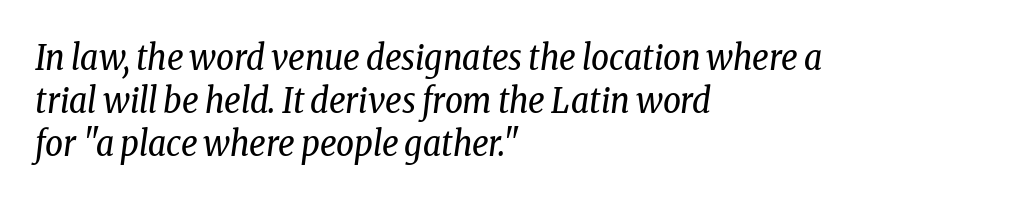
Q: Is the text bold? A: No.
Q: Is the text italic (slanted)? A: Yes, it leans right by about 8 degrees.
Q: Is the typeface a serif or a sans-serif typeface? A: Serif.
Q: Is the text underlined? A: No.
Q: How is the paragraph aligned? A: Left-aligned.
Q: Is the spacing between letters normal or unusually wide? A: Normal.
Q: Width (condensed, normal, or wide)? A: Condensed.
Q: Stroke contrast? A: Low.
Q: x-height? A: Medium.
Q: Monospaced? A: No.
